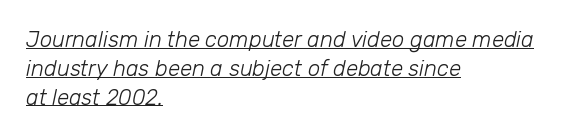
{"italic": "yes", "lean": "right", "slant_degrees": 12, "bold": "no", "underline": "yes", "align": "left", "line_spacing": "normal", "line_spacing_ratio": 1.31, "letter_spacing": "normal", "letter_spacing_em": 0.0, "glyph_px": 22}
